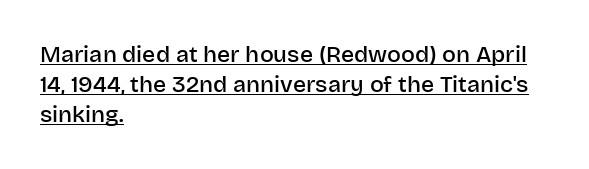
The image shows 23 px text type, upright; set left-aligned, normal line spacing (1.3x), normal letter spacing, underlined.
